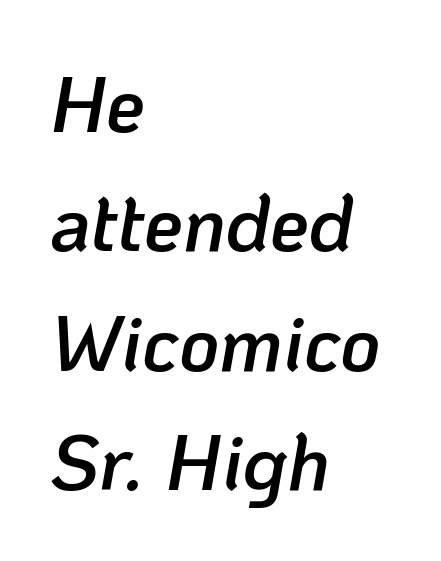
Q: Is the text bold? A: Semi-bold.
Q: Is the text italic (slanted)? A: Yes, it leans right by about 10 degrees.
Q: Is the text underlined? A: No.
Q: How is the paragraph aligned? A: Left-aligned.
Q: Is the spacing between letters normal or unusually wide? A: Normal.
Q: Is the spacing between lines tight, normal or loose? A: Normal.
Q: Width (condensed, normal, or wide)? A: Normal.
Q: Stroke contrast? A: Low.
Q: x-height? A: Medium.
Q: Monospaced? A: No.
